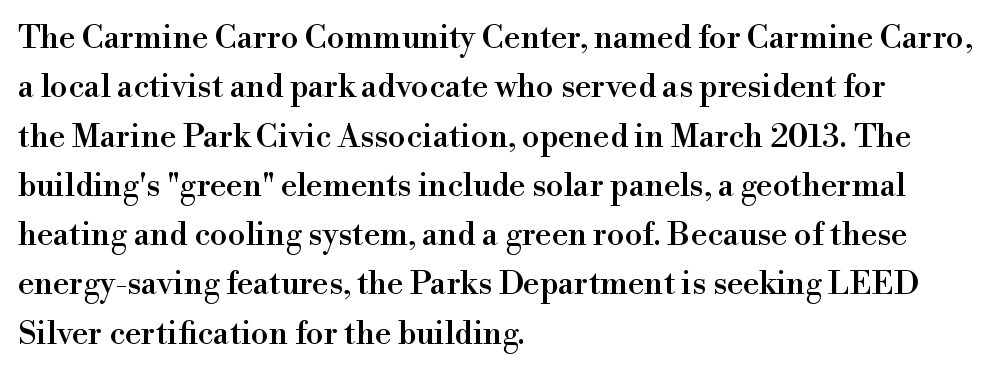
Q: Is the text italic (slanted)? A: No, it is upright.
Q: Is the typeface a serif or a sans-serif typeface? A: Serif.
Q: Is the text underlined? A: No.
Q: How is the paragraph aligned? A: Left-aligned.
Q: Is the spacing between letters normal or unusually wide? A: Normal.
Q: Is the spacing between lines tight, normal or loose? A: Normal.
Q: Width (condensed, normal, or wide)? A: Normal.
Q: Stroke contrast? A: High.
Q: x-height? A: Small.
Q: Monospaced? A: No.
